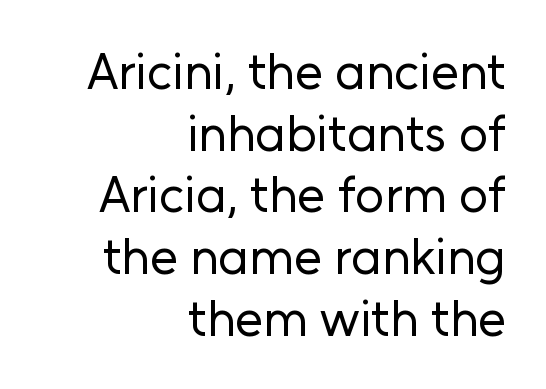
Ordinary non-slanted type is in use. Glance below the letters and you will spot only blank space. These lines are set flush right with a ragged left edge. I'd call this a sans setting — the letters go barefoot. Do the characters align in a grid? No, the font is proportional.
